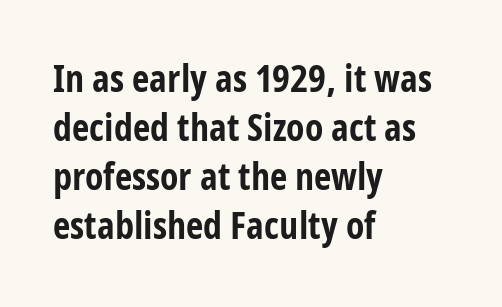
The image shows 38 px bold, condensed sans-serif type, upright; set left-aligned, normal line spacing (1.29x), normal letter spacing, not underlined; low stroke contrast and a medium x-height.
